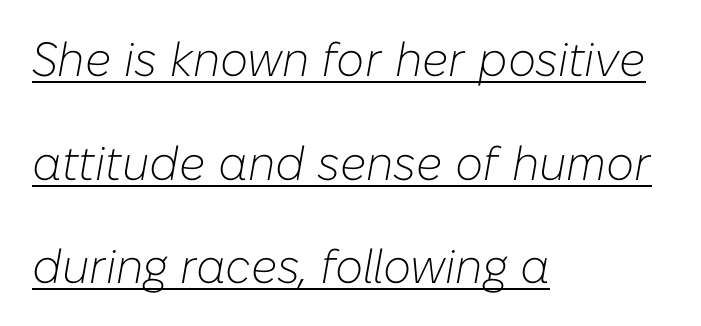
The image shows 48 px light type, italic (leaning right); set left-aligned, loose line spacing (2.16x), normal letter spacing, underlined; low stroke contrast and a medium x-height.
